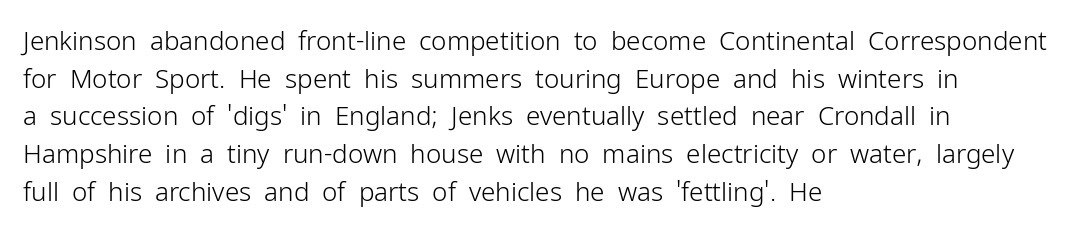
{"italic": "no", "bold": "no", "underline": "no", "align": "left", "line_spacing": "normal", "line_spacing_ratio": 1.45, "letter_spacing": "normal", "letter_spacing_em": 0.0, "glyph_px": 26}
